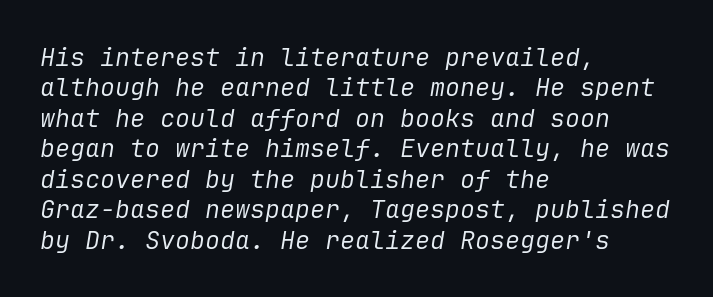
Spacing between characters is what you'd get straight out of the box. No chunkiness to these letters — they're not bold. Characters are canted at an angle relative to the baseline's perpendicular. Each line starts at the same left margin while the right side varies.
